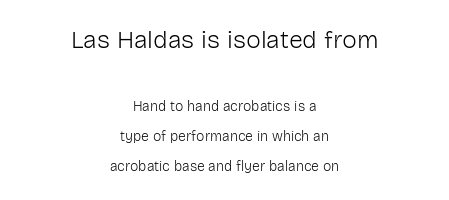
Has an underline been added? It has not. Size hierarchy here favors the leading block over the trailing one. The tracking reads as untouched default to a designer's eye. A student would call this center alignment; a typographer would say set centered. A roman cut, with each character standing at attention. Is there much room between lines? Yes — plenty of vertical air separates them.
